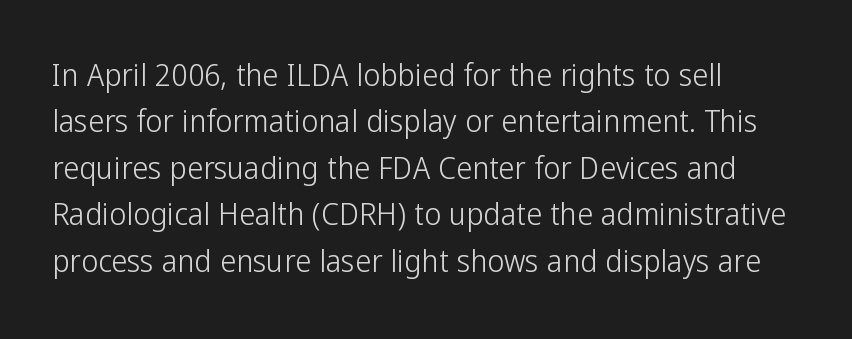
{"serif": "no", "italic": "no", "bold": "no", "weight": "light", "width": "condensed", "stroke_contrast": "low", "x_height": "medium", "monospaced": "no", "underline": "no", "align": "left", "line_spacing": "normal", "line_spacing_ratio": 1.45, "letter_spacing": "normal", "letter_spacing_em": 0.0, "glyph_px": 32}
